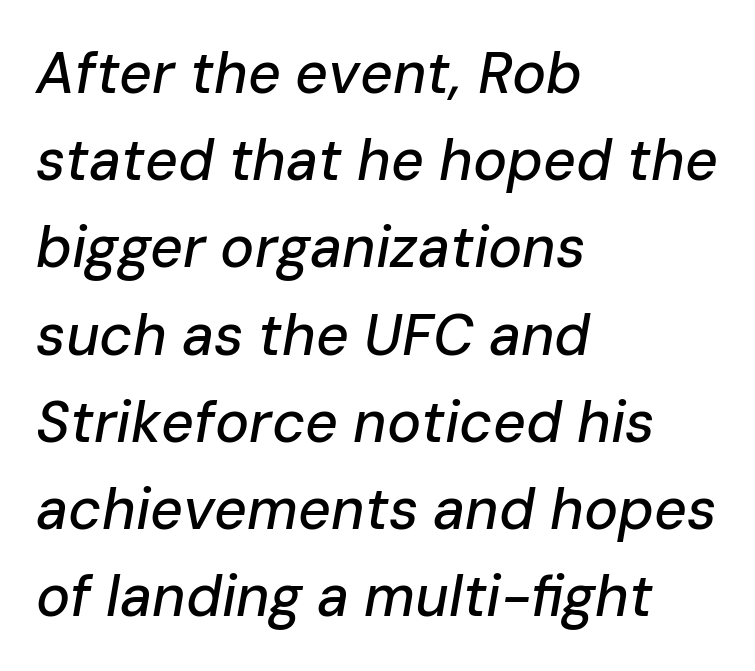
Q: Is the text italic (slanted)? A: Yes, it leans right by about 10 degrees.
Q: Is the text underlined? A: No.
Q: How is the paragraph aligned? A: Left-aligned.
Q: Is the spacing between letters normal or unusually wide? A: Normal.
Q: Is the spacing between lines tight, normal or loose? A: Normal.
Q: Width (condensed, normal, or wide)? A: Normal.
Q: Stroke contrast? A: Low.
Q: x-height? A: Medium.
Q: Monospaced? A: No.
